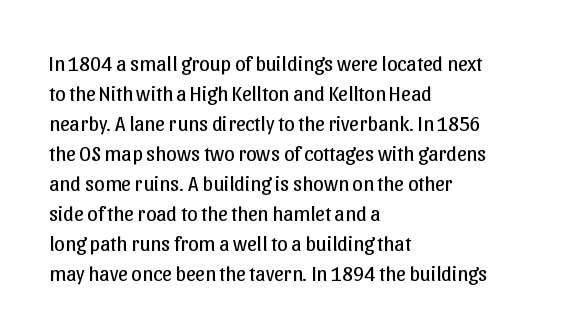
{"italic": "no", "bold": "no", "underline": "no", "align": "left", "line_spacing": "normal", "line_spacing_ratio": 1.43, "letter_spacing": "normal", "letter_spacing_em": 0.0, "glyph_px": 21}
